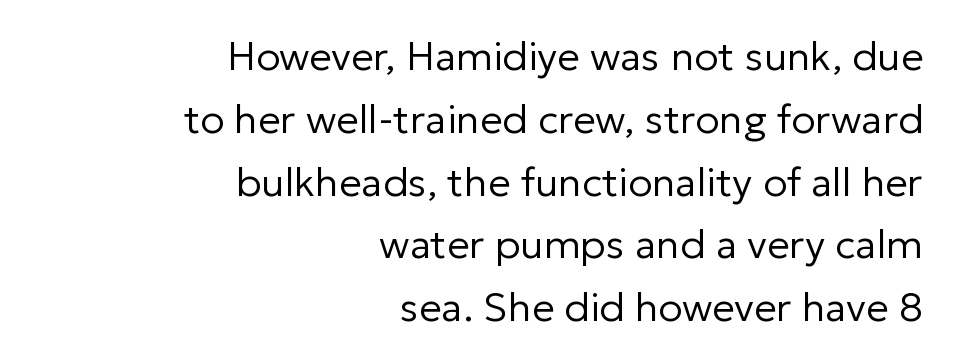
The image shows 40 px regular-weight sans-serif type, upright; set right-aligned, normal line spacing (1.57x), normal letter spacing, not underlined; low stroke contrast and a medium x-height.
